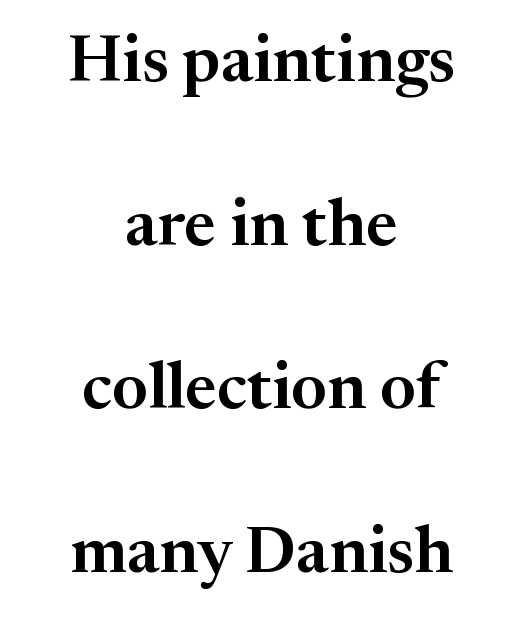
{"serif": "yes", "italic": "no", "width": "normal", "stroke_contrast": "medium", "x_height": "medium", "monospaced": "no", "underline": "no", "align": "center", "line_spacing": "loose", "line_spacing_ratio": 2.48, "letter_spacing": "normal", "letter_spacing_em": 0.0, "glyph_px": 66}
